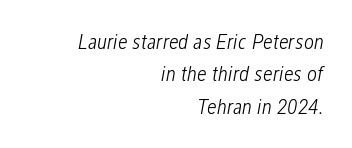
Q: Is the text bold? A: No.
Q: Is the text italic (slanted)? A: Yes, it leans right by about 12 degrees.
Q: Is the text underlined? A: No.
Q: How is the paragraph aligned? A: Right-aligned.
Q: Is the spacing between letters normal or unusually wide? A: Normal.
Q: Is the spacing between lines tight, normal or loose? A: Normal.
